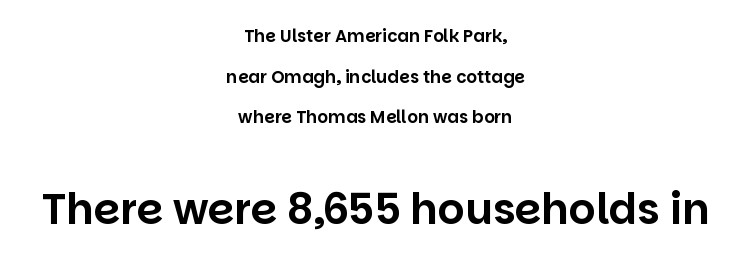
{"serif": "no", "italic": "no", "width": "normal", "stroke_contrast": "low", "x_height": "large", "monospaced": "no", "underline": "no", "align": "center", "line_spacing": "loose", "line_spacing_ratio": 2.39, "letter_spacing": "normal", "letter_spacing_em": 0.0, "larger_block": "second", "size_ratio": 2.47, "glyph_px": 42}
